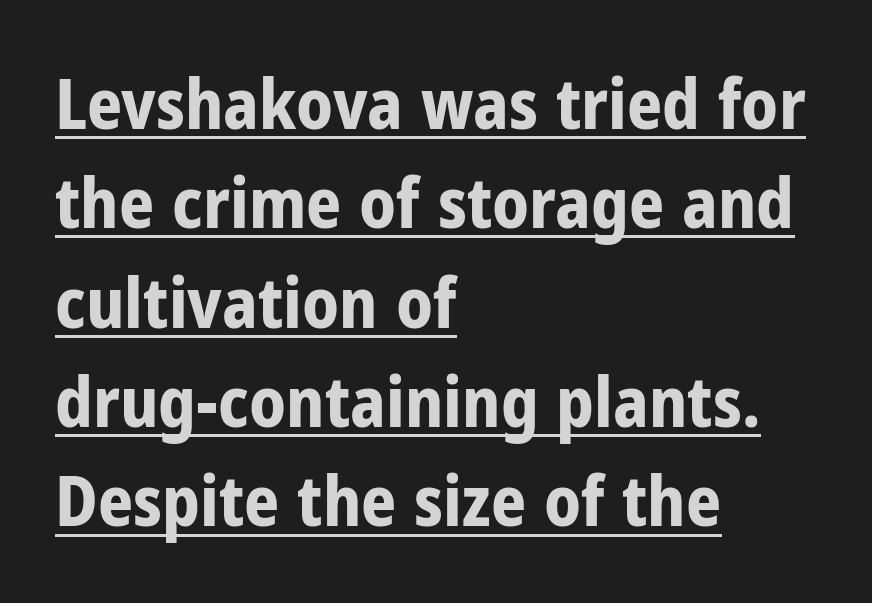
Q: Is the text bold? A: Yes.
Q: Is the text italic (slanted)? A: No, it is upright.
Q: Is the typeface a serif or a sans-serif typeface? A: Sans-serif.
Q: Is the text underlined? A: Yes.
Q: How is the paragraph aligned? A: Left-aligned.
Q: Is the spacing between letters normal or unusually wide? A: Normal.
Q: Is the spacing between lines tight, normal or loose? A: Normal.
Q: Width (condensed, normal, or wide)? A: Condensed.
Q: Stroke contrast? A: Low.
Q: x-height? A: Medium.
Q: Monospaced? A: No.
